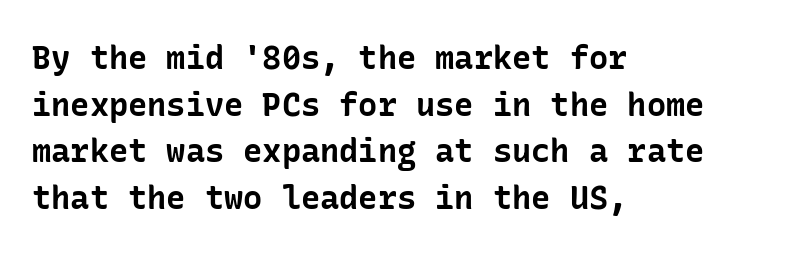
The image shows 32 px bold sans-serif type, upright; set left-aligned, normal line spacing (1.46x), normal letter spacing, not underlined; low stroke contrast and a medium x-height.
